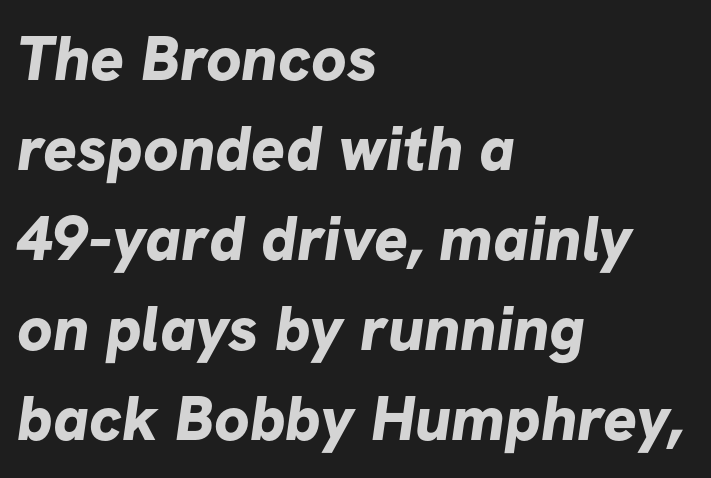
Q: Is the text bold? A: Yes.
Q: Is the typeface a serif or a sans-serif typeface? A: Sans-serif.
Q: Is the text underlined? A: No.
Q: How is the paragraph aligned? A: Left-aligned.
Q: Is the spacing between letters normal or unusually wide? A: Normal.
Q: Is the spacing between lines tight, normal or loose? A: Normal.
Q: Width (condensed, normal, or wide)? A: Normal.
Q: Stroke contrast? A: Low.
Q: x-height? A: Medium.
Q: Monospaced? A: No.
